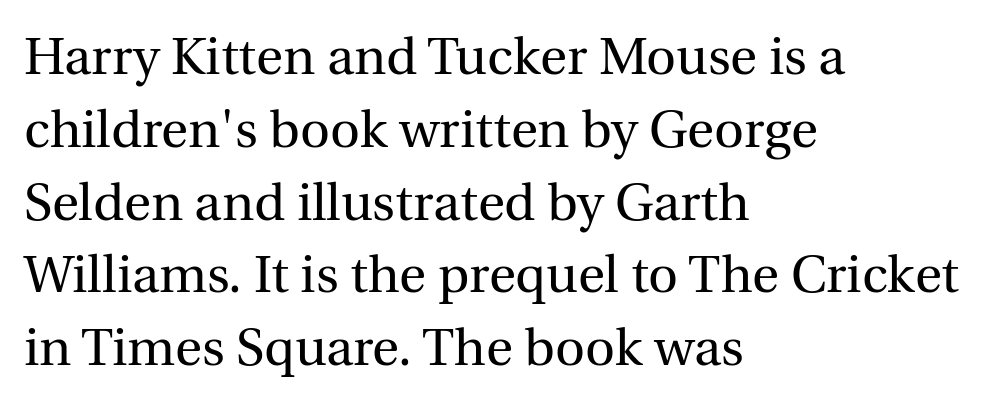
{"serif": "yes", "italic": "no", "bold": "no", "weight": "regular", "width": "normal", "x_height": "medium", "monospaced": "no", "underline": "no", "align": "left", "line_spacing": "normal", "line_spacing_ratio": 1.4, "letter_spacing": "normal", "letter_spacing_em": 0.0, "glyph_px": 52}
